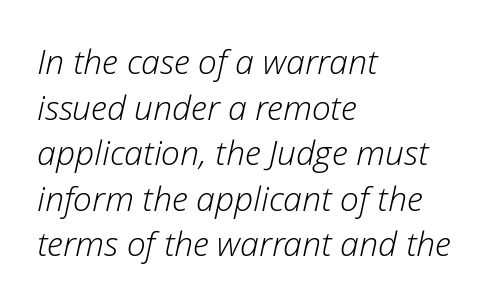
Q: Is the text bold? A: No.
Q: Is the text italic (slanted)? A: Yes, it leans right by about 12 degrees.
Q: Is the text underlined? A: No.
Q: How is the paragraph aligned? A: Left-aligned.
Q: Is the spacing between letters normal or unusually wide? A: Normal.
Q: Is the spacing between lines tight, normal or loose? A: Normal.
Q: Width (condensed, normal, or wide)? A: Normal.
Q: Stroke contrast? A: Low.
Q: x-height? A: Medium.
Q: Monospaced? A: No.
